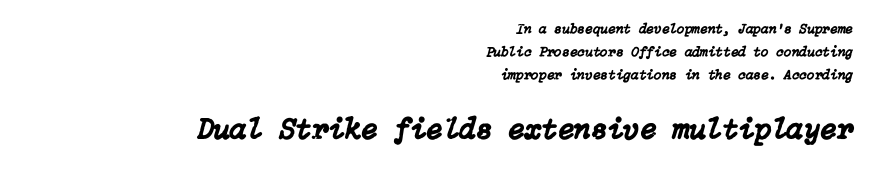
Q: Is the text italic (slanted)? A: Yes, it leans right by about 15 degrees.
Q: Is the text underlined? A: No.
Q: How is the paragraph aligned? A: Right-aligned.
Q: Is the spacing between letters normal or unusually wide? A: Normal.
Q: Is the spacing between lines tight, normal or loose? A: Normal.
Q: Which block of text is set in a larger size, the first (top) or the second (bottom)? A: The second (bottom) one.
Q: Width (condensed, normal, or wide)? A: Normal.
Q: Stroke contrast? A: Low.
Q: x-height? A: Medium.
